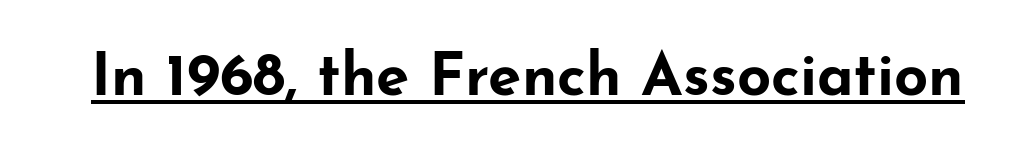
The image shows 60 px bold, wide sans-serif type, upright; set normal letter spacing, underlined; low stroke contrast and a small x-height.
